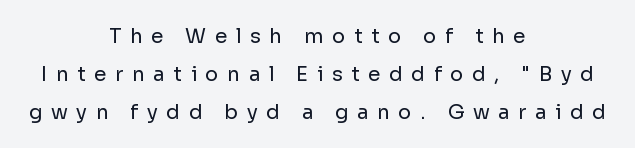
Q: Is the text bold? A: No.
Q: Is the text italic (slanted)? A: No, it is upright.
Q: Is the text underlined? A: No.
Q: How is the paragraph aligned? A: Centered.
Q: Is the spacing between letters normal or unusually wide? A: Unusually wide.
